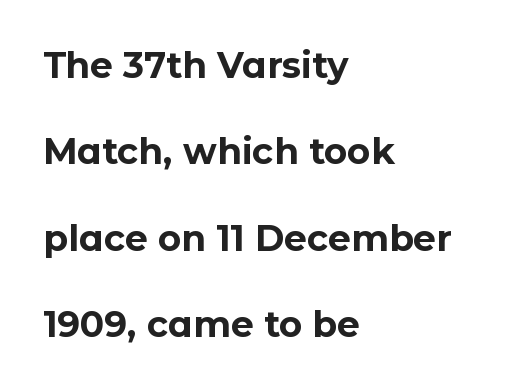
{"serif": "no", "italic": "no", "bold": "yes", "weight": "bold", "width": "normal", "stroke_contrast": "low", "x_height": "medium", "monospaced": "no", "underline": "no", "align": "left", "line_spacing": "loose", "line_spacing_ratio": 2.4, "letter_spacing": "normal", "letter_spacing_em": 0.0, "glyph_px": 36}
